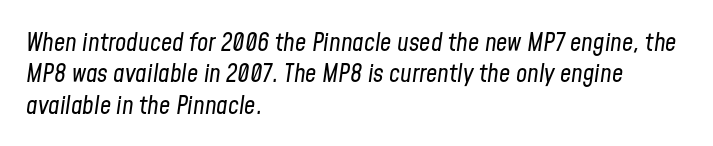
Emphasis-style slanted type is in use. Beneath every word, the page is bare. This is not heavy type; no bold has been used. Characters follow at the spacing the type designer built in. Compared with typical paragraphs, the rows here are spaced about the same.
